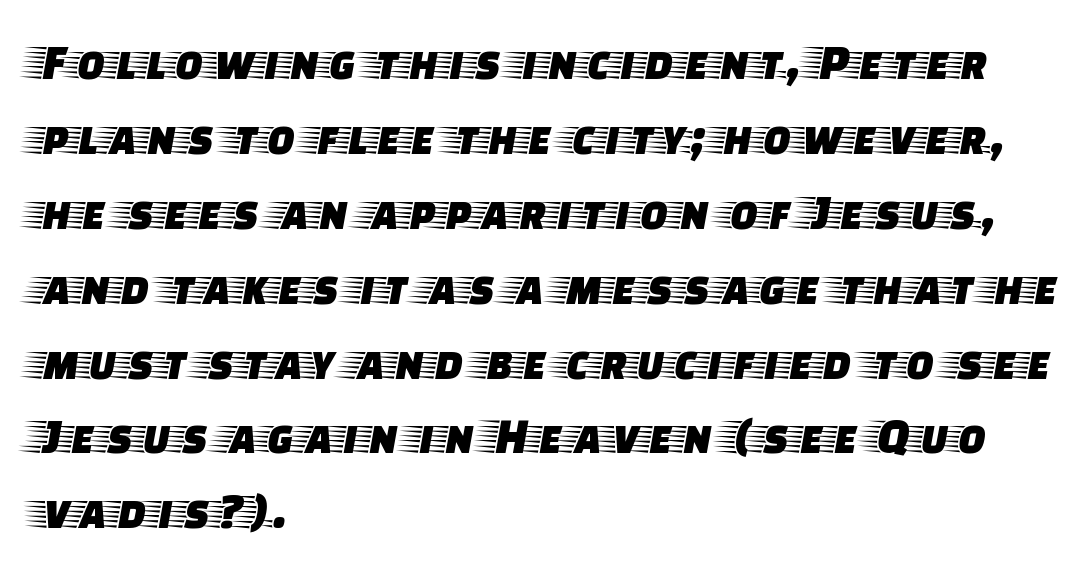
Q: Is the text italic (slanted)? A: Yes.
Q: Is the typeface a serif or a sans-serif typeface? A: Serif.
Q: Is the text underlined? A: No.
Q: How is the paragraph aligned? A: Left-aligned.
Q: Is the spacing between letters normal or unusually wide? A: Normal.
Q: Is the spacing between lines tight, normal or loose? A: Normal.
Q: Width (condensed, normal, or wide)? A: Wide.
Q: Stroke contrast? A: Low.
Q: x-height? A: Large.
Q: Monospaced? A: No.
